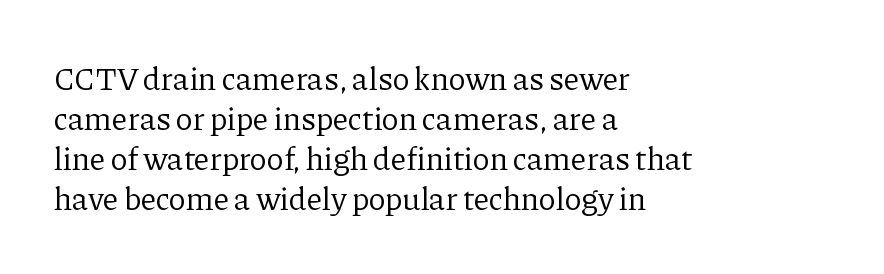
Q: Is the text bold? A: No.
Q: Is the text italic (slanted)? A: No, it is upright.
Q: Is the typeface a serif or a sans-serif typeface? A: Serif.
Q: Is the text underlined? A: No.
Q: How is the paragraph aligned? A: Left-aligned.
Q: Is the spacing between letters normal or unusually wide? A: Normal.
Q: Is the spacing between lines tight, normal or loose? A: Normal.
Q: Width (condensed, normal, or wide)? A: Normal.
Q: Stroke contrast? A: Low.
Q: x-height? A: Medium.
Q: Monospaced? A: No.
